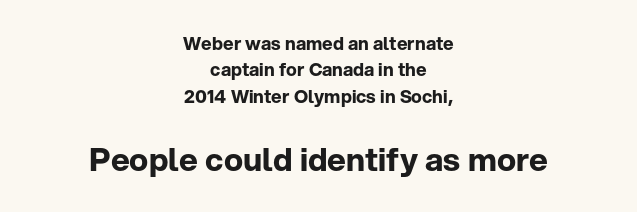
The rendering positions every line midway between the sides. Students, this is bold: see how much ink each stroke carries. Check the space under the baseline: it is left empty. Honestly, the letter spacing is just normal — you wouldn't notice it.
